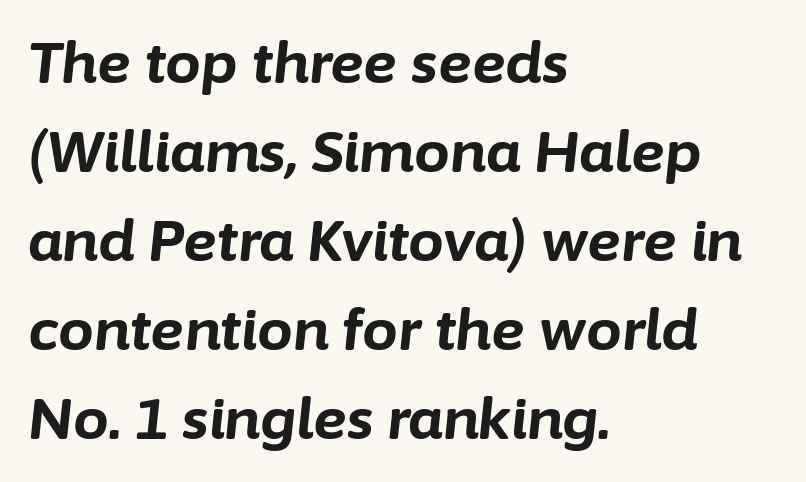
{"italic": "yes", "lean": "right", "slant_degrees": 6, "bold": "yes", "weight": "bold", "width": "normal", "stroke_contrast": "low", "x_height": "medium", "monospaced": "no", "underline": "no", "align": "left", "line_spacing": "normal", "line_spacing_ratio": 1.56, "letter_spacing": "normal", "letter_spacing_em": 0.0, "glyph_px": 57}
